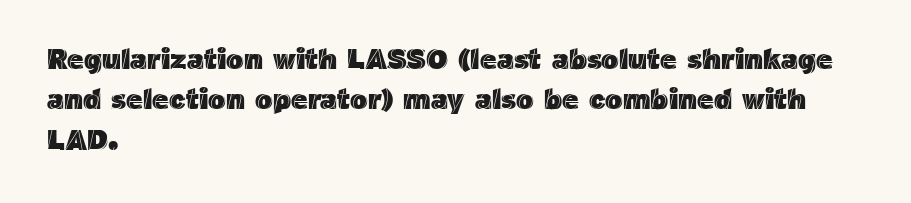
{"italic": "no", "width": "normal", "x_height": "medium", "monospaced": "no", "underline": "no", "align": "left", "line_spacing": "normal", "line_spacing_ratio": 1.39, "letter_spacing": "normal", "letter_spacing_em": 0.0, "glyph_px": 29}
